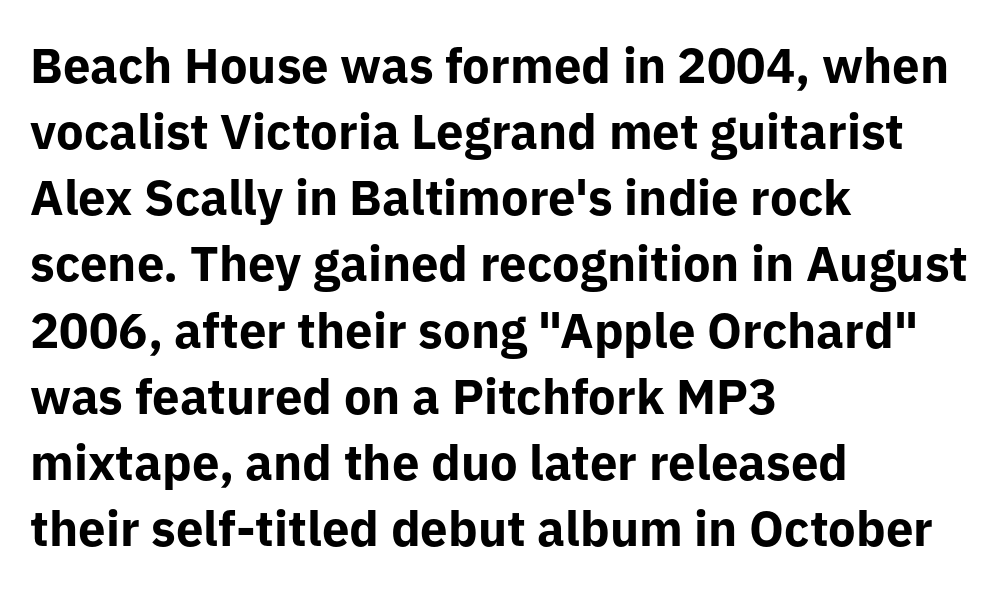
{"serif": "no", "italic": "no", "bold": "yes", "weight": "bold", "width": "normal", "stroke_contrast": "low", "x_height": "medium", "monospaced": "no", "underline": "no", "align": "left", "line_spacing": "normal", "line_spacing_ratio": 1.35, "letter_spacing": "normal", "letter_spacing_em": 0.0, "glyph_px": 49}
